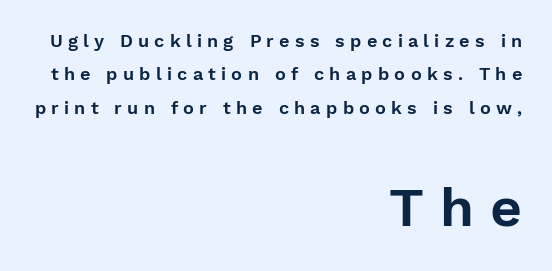
The image shows 55 px sans-serif type, upright; set right-aligned, line spacing 1.86x, unusually wide letter spacing (+0.29 em), not underlined; the second (bottom) block is 3.06x larger; low stroke contrast and a medium x-height.
